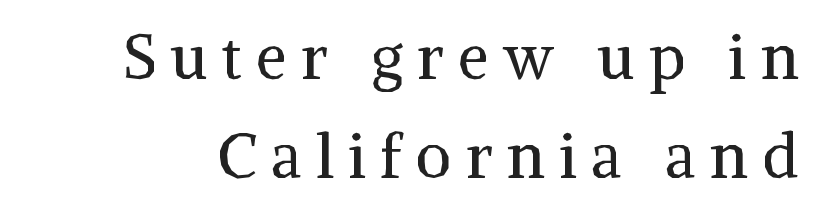
Q: Is the text bold? A: No.
Q: Is the text italic (slanted)? A: No, it is upright.
Q: Is the typeface a serif or a sans-serif typeface? A: Serif.
Q: Is the text underlined? A: No.
Q: Is the spacing between letters normal or unusually wide? A: Unusually wide.
Q: Is the spacing between lines tight, normal or loose? A: Normal.
Q: Width (condensed, normal, or wide)? A: Normal.
Q: Stroke contrast? A: Medium.
Q: x-height? A: Medium.
Q: Monospaced? A: No.
